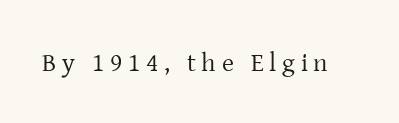
{"italic": "no", "bold": "no", "underline": "no", "letter_spacing": "wide", "letter_spacing_em": 0.22, "glyph_px": 26}
